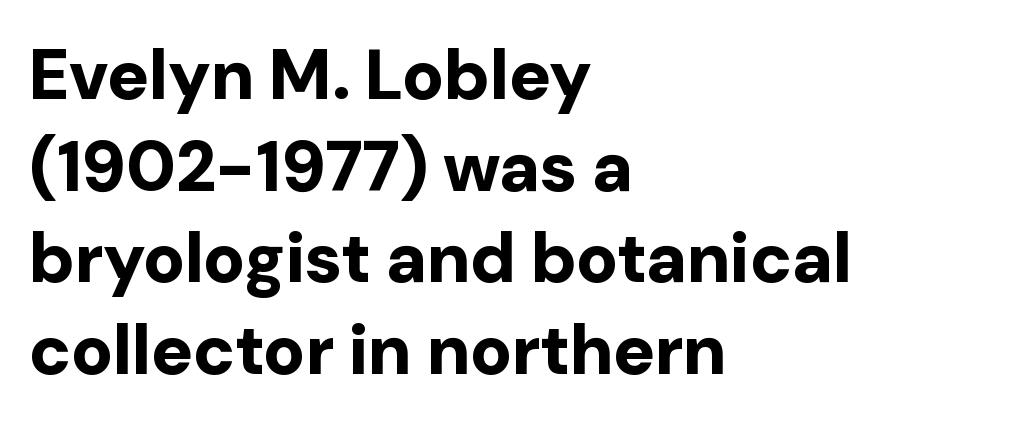
Q: Is the text bold? A: Yes.
Q: Is the text italic (slanted)? A: No, it is upright.
Q: Is the typeface a serif or a sans-serif typeface? A: Sans-serif.
Q: Is the text underlined? A: No.
Q: How is the paragraph aligned? A: Left-aligned.
Q: Is the spacing between letters normal or unusually wide? A: Normal.
Q: Is the spacing between lines tight, normal or loose? A: Normal.
Q: Width (condensed, normal, or wide)? A: Normal.
Q: Stroke contrast? A: Low.
Q: x-height? A: Medium.
Q: Monospaced? A: No.
